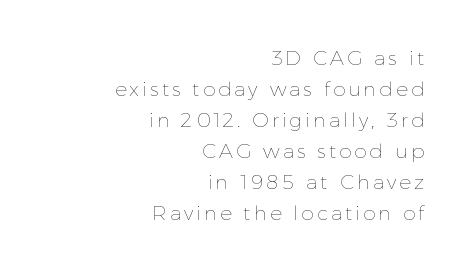
The image shows 20 px text type, upright; set right-aligned, normal line spacing (1.55x), not underlined.
